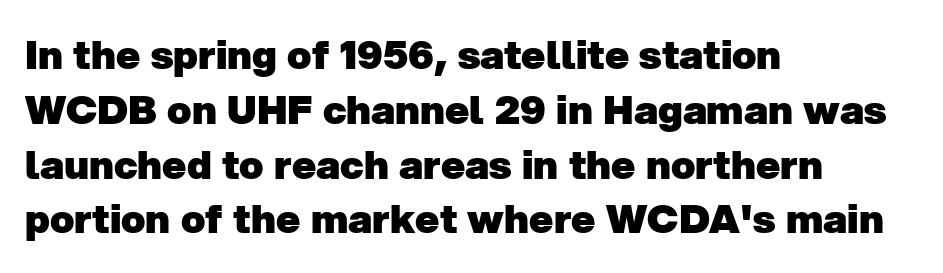
{"serif": "no", "bold": "yes", "weight": "heavy", "width": "normal", "stroke_contrast": "low", "x_height": "medium", "monospaced": "no", "underline": "no", "align": "left", "line_spacing": "normal", "line_spacing_ratio": 1.37, "letter_spacing": "normal", "letter_spacing_em": 0.0, "glyph_px": 40}
